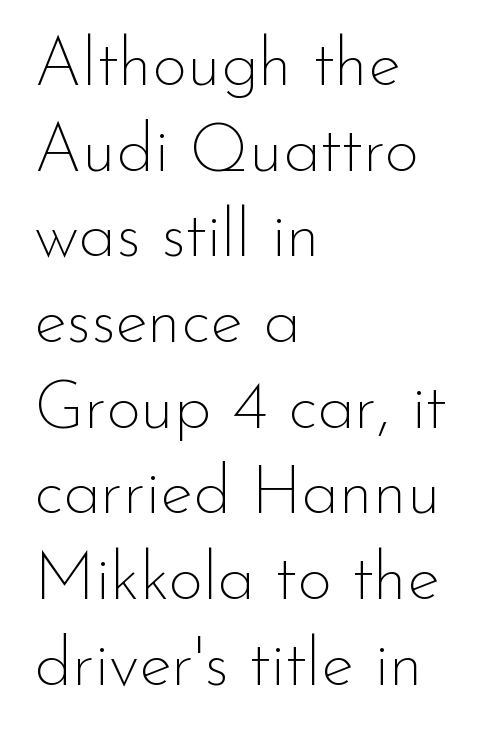
Horizontally, the lines are justified to the leading edge only. Letter spacing: default. Unbolded letterforms with no extra heft. Regular leading.
